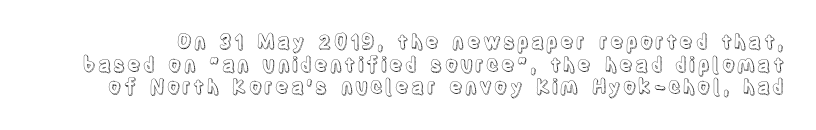
Students, observe: this is what under-led, compact text looks like. It's the straight-up-and-down kind of type. The specimen omits any rule beneath the text block's lines.
